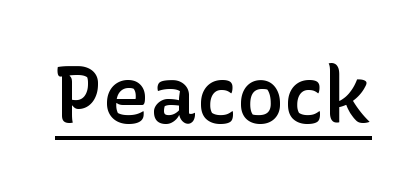
Q: Is the text bold? A: Semi-bold.
Q: Is the text italic (slanted)? A: No, it is upright.
Q: Is the typeface a serif or a sans-serif typeface? A: Sans-serif.
Q: Is the text underlined? A: Yes.
Q: Is the spacing between letters normal or unusually wide? A: Normal.
Q: Width (condensed, normal, or wide)? A: Normal.
Q: Stroke contrast? A: Low.
Q: x-height? A: Medium.
Q: Monospaced? A: No.
